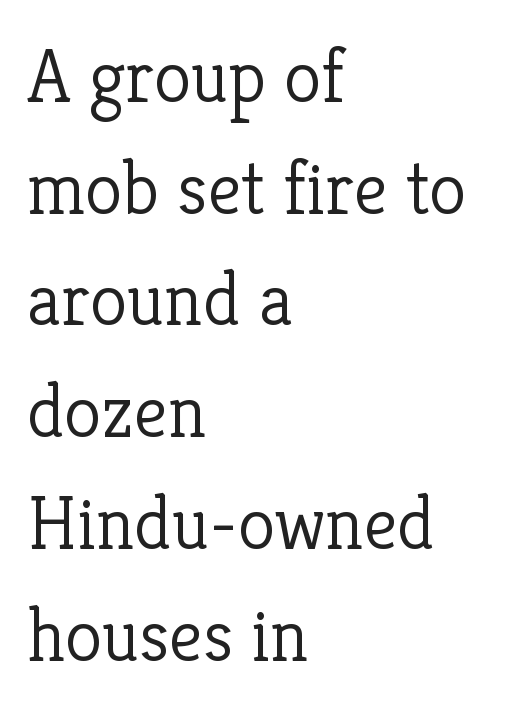
{"serif": "yes", "italic": "no", "bold": "no", "weight": "light", "width": "normal", "stroke_contrast": "low", "x_height": "medium", "monospaced": "no", "underline": "no", "align": "left", "line_spacing": "normal", "line_spacing_ratio": 1.47, "letter_spacing": "normal", "letter_spacing_em": 0.0, "glyph_px": 76}
